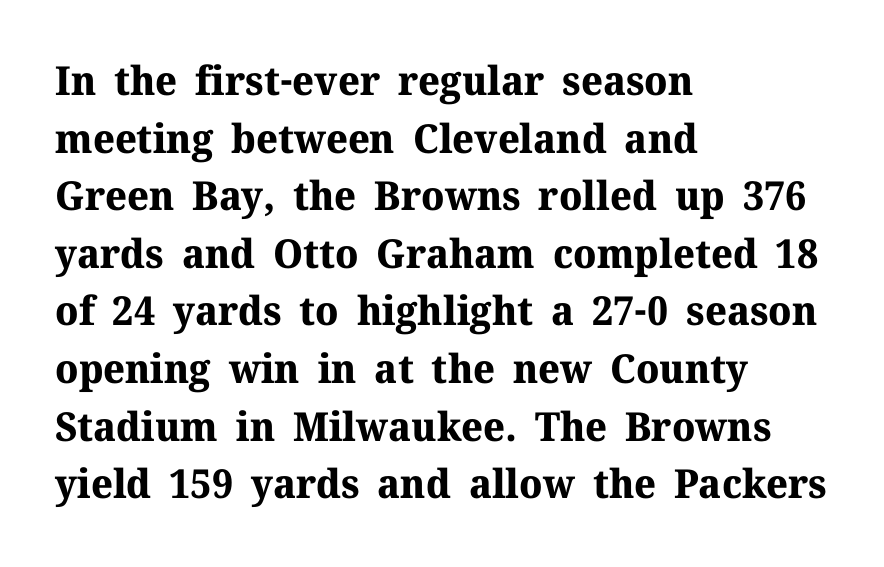
Serifs: yes, visible at the terminals of the letterforms. Is this a fixed-width face? No — the glyphs have proportional, varying widths. Thick stems and heavy bowls — unmistakably bold. Words appear dense and cohesive because spacing is normal. Anything drawn beneath the words? Only blank space.
